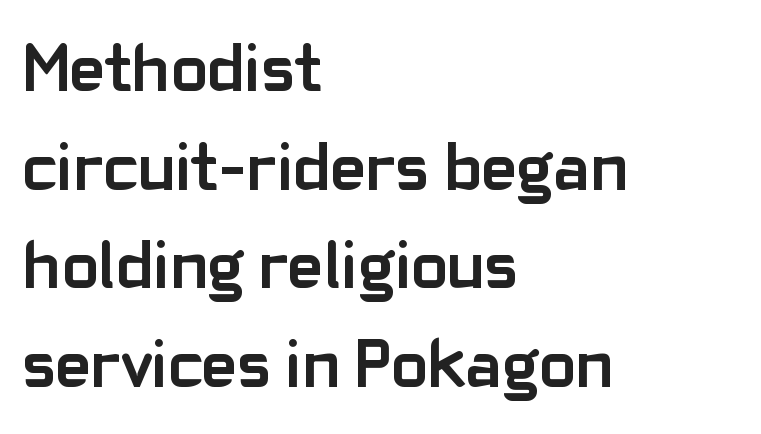
Q: Is the text bold? A: Yes.
Q: Is the text italic (slanted)? A: No, it is upright.
Q: Is the typeface a serif or a sans-serif typeface? A: Sans-serif.
Q: Is the text underlined? A: No.
Q: How is the paragraph aligned? A: Left-aligned.
Q: Is the spacing between letters normal or unusually wide? A: Normal.
Q: Is the spacing between lines tight, normal or loose? A: Normal.
Q: Width (condensed, normal, or wide)? A: Normal.
Q: Stroke contrast? A: Low.
Q: x-height? A: Medium.
Q: Monospaced? A: No.
